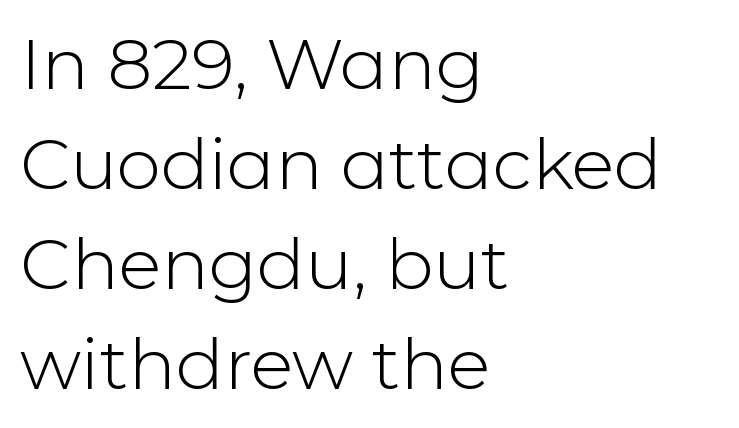
The gaps between neighbouring characters are ordinary and unremarkable. The setting favours the left margin, as ordinary paragraphs usually do. Vertically, the passage feels balanced, rows spaced as you'd expect. Character widths vary here, with narrow letters taking less room than wide ones.
